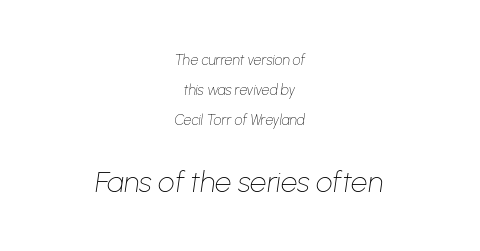
{"italic": "yes", "lean": "right", "slant_degrees": 8, "bold": "no", "weight": "thin", "width": "normal", "stroke_contrast": "low", "x_height": "medium", "monospaced": "no", "underline": "no", "align": "center", "line_spacing": "loose", "line_spacing_ratio": 2.13, "letter_spacing": "normal", "letter_spacing_em": 0.0, "larger_block": "second", "size_ratio": 2.07, "glyph_px": 29}
